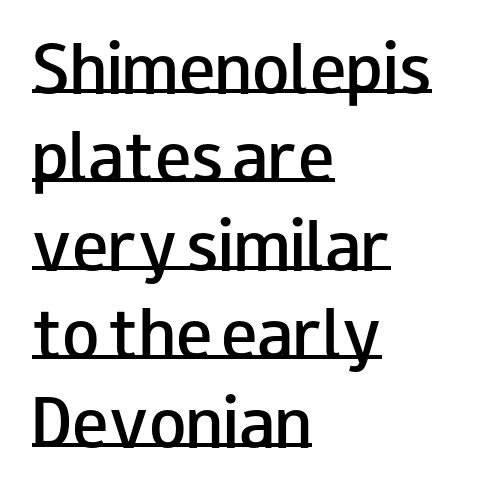
Q: Is the text bold? A: Semi-bold.
Q: Is the text italic (slanted)? A: No, it is upright.
Q: Is the typeface a serif or a sans-serif typeface? A: Sans-serif.
Q: Is the text underlined? A: Yes.
Q: How is the paragraph aligned? A: Left-aligned.
Q: Is the spacing between letters normal or unusually wide? A: Normal.
Q: Is the spacing between lines tight, normal or loose? A: Normal.
Q: Width (condensed, normal, or wide)? A: Wide.
Q: Stroke contrast? A: Low.
Q: x-height? A: Small.
Q: Monospaced? A: No.
